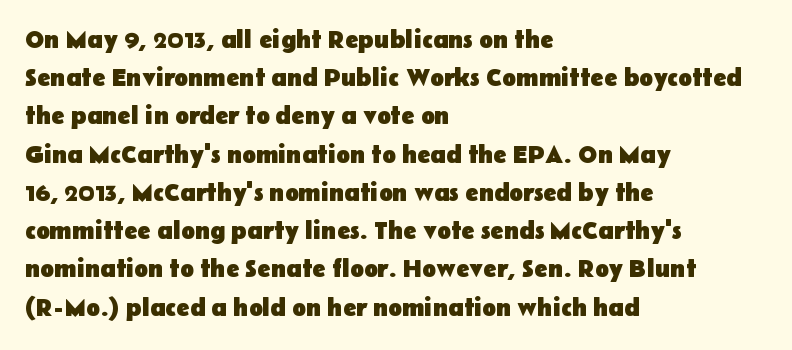
Lines of text with bare space underneath. Quick note: interline space is typical. The line texture is even and compact thanks to regular tracking. The letters stand straight up with perfectly vertical stems. I'd describe the lettering as bold — thick and assertive.
